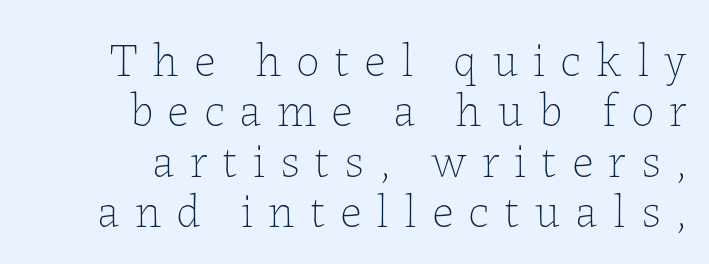
Q: Is the text bold? A: No.
Q: Is the text italic (slanted)? A: No, it is upright.
Q: Is the text underlined? A: No.
Q: How is the paragraph aligned? A: Right-aligned.
Q: Is the spacing between letters normal or unusually wide? A: Unusually wide.
Q: Is the spacing between lines tight, normal or loose? A: Tight.
Q: Width (condensed, normal, or wide)? A: Normal.
Q: Stroke contrast? A: Low.
Q: x-height? A: Medium.
Q: Monospaced? A: No.
